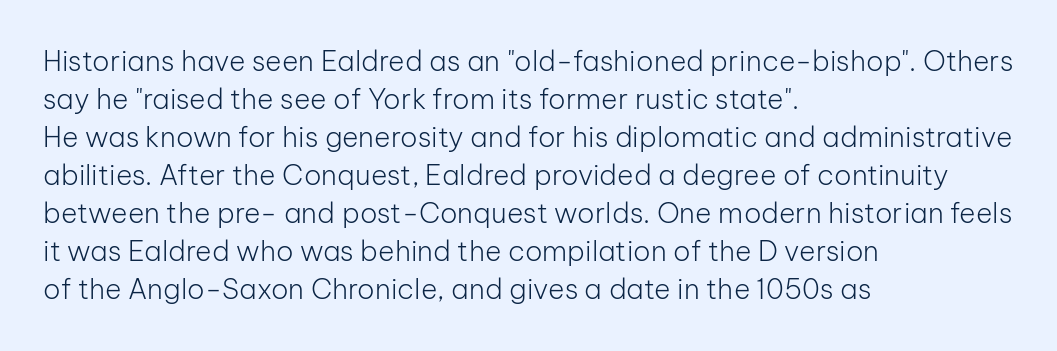
{"serif": "no", "italic": "no", "bold": "no", "weight": "light", "width": "normal", "stroke_contrast": "low", "x_height": "medium", "monospaced": "no", "underline": "no", "align": "left", "line_spacing": "normal", "line_spacing_ratio": 1.36, "letter_spacing": "normal", "letter_spacing_em": 0.0, "glyph_px": 28}
